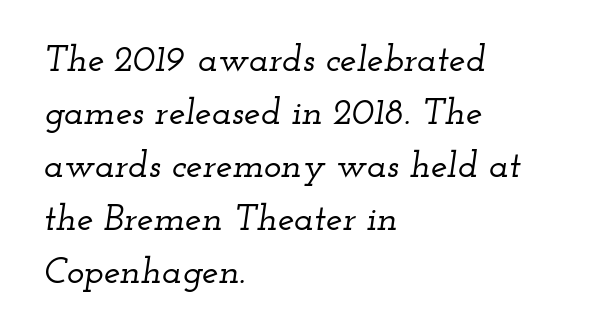
Q: Is the text italic (slanted)? A: Yes, it leans right by about 12 degrees.
Q: Is the typeface a serif or a sans-serif typeface? A: Serif.
Q: Is the text underlined? A: No.
Q: How is the paragraph aligned? A: Left-aligned.
Q: Is the spacing between letters normal or unusually wide? A: Normal.
Q: Is the spacing between lines tight, normal or loose? A: Normal.
Q: Width (condensed, normal, or wide)? A: Wide.
Q: Stroke contrast? A: Low.
Q: x-height? A: Small.
Q: Monospaced? A: No.
